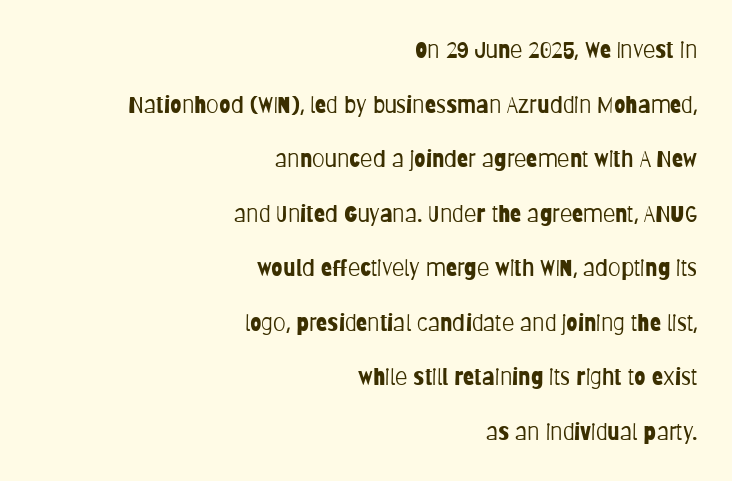
The image shows 23 px text type, upright; set right-aligned, loose line spacing (2.37x), normal letter spacing, not underlined.
